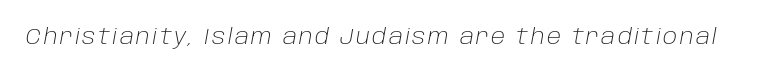
Q: Is the text bold? A: No.
Q: Is the text italic (slanted)? A: Yes, it leans right by about 10 degrees.
Q: Is the text underlined? A: No.
